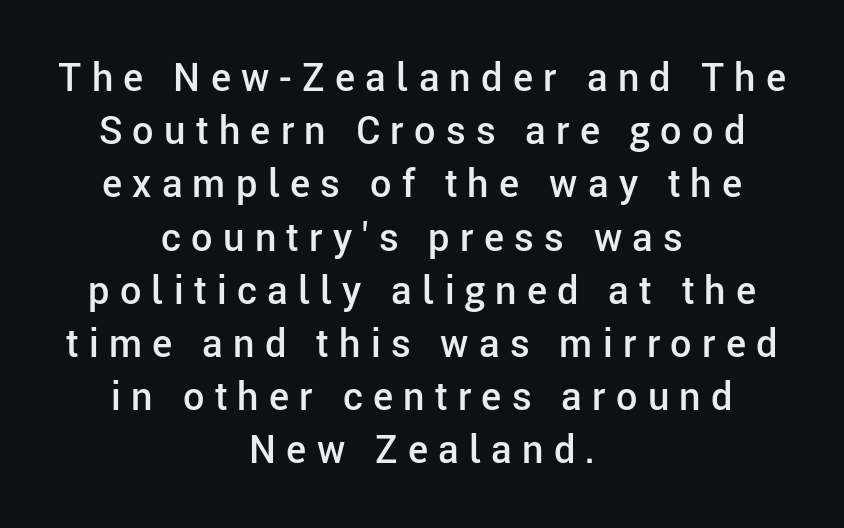
Q: Is the text bold? A: Semi-bold.
Q: Is the text italic (slanted)? A: No, it is upright.
Q: Is the typeface a serif or a sans-serif typeface? A: Sans-serif.
Q: Is the text underlined? A: No.
Q: How is the paragraph aligned? A: Centered.
Q: Is the spacing between letters normal or unusually wide? A: Unusually wide.
Q: Is the spacing between lines tight, normal or loose? A: Normal.
Q: Width (condensed, normal, or wide)? A: Normal.
Q: Stroke contrast? A: Low.
Q: x-height? A: Medium.
Q: Monospaced? A: No.
